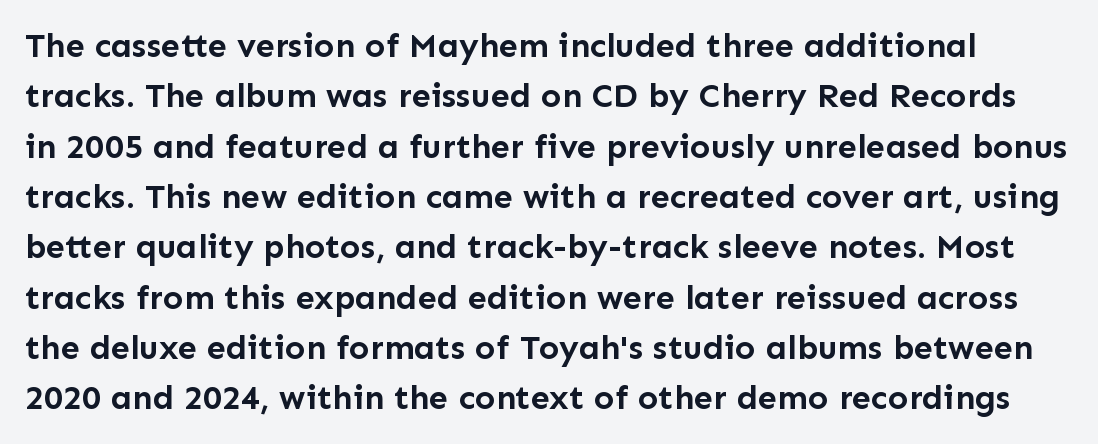
Q: Is the text bold? A: Yes.
Q: Is the text italic (slanted)? A: No, it is upright.
Q: Is the typeface a serif or a sans-serif typeface? A: Sans-serif.
Q: Is the text underlined? A: No.
Q: Is the spacing between letters normal or unusually wide? A: Normal.
Q: Is the spacing between lines tight, normal or loose? A: Normal.
Q: Width (condensed, normal, or wide)? A: Normal.
Q: Stroke contrast? A: Low.
Q: x-height? A: Medium.
Q: Monospaced? A: No.
